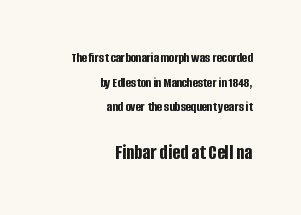
The image shows 21 px bold type, upright; set right-aligned, line spacing 1.76x, normal letter spacing, not underlined; the second (bottom) block is 1.5x larger.
